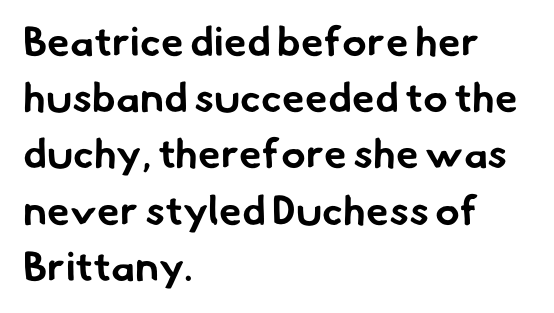
{"serif": "no", "bold": "yes", "weight": "bold", "width": "normal", "stroke_contrast": "low", "x_height": "small", "monospaced": "no", "underline": "no", "align": "left", "line_spacing": "normal", "line_spacing_ratio": 1.37, "letter_spacing": "normal", "letter_spacing_em": 0.0, "glyph_px": 41}
